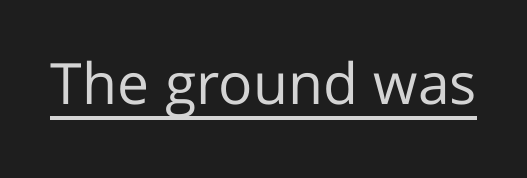
Character widths vary here, with narrow letters taking less room than wide ones. Ascenders rise straight up at ninety degrees. Does extra space separate the letters? No, they use regular spacing. These lines are composed in type without serifs. Somebody hit Ctrl+U on this one — the words are underlined. The strokes carry an ordinary text weight at most.
